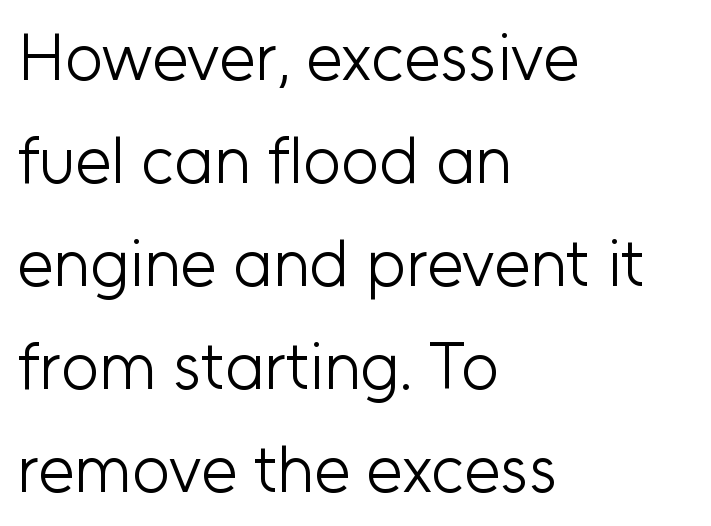
The image shows 66 px light sans-serif type, upright; set left-aligned, normal line spacing (1.56x), normal letter spacing, not underlined; low stroke contrast and a medium x-height.
